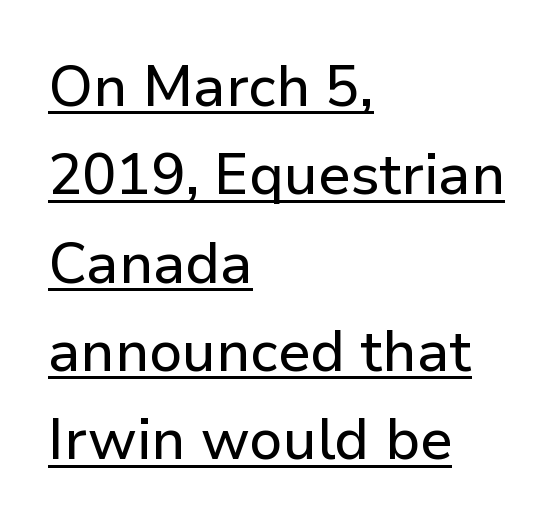
The lines are quadded left. The passage shown is underscored from start to finish. In terms of letterform style, serifs are entirely absent. Unlike italic type, these characters show no tilt at all. Tracking value appears to be zero — textbook default spacing. Here the designer chose a conventional face with non-uniform glyph widths.
